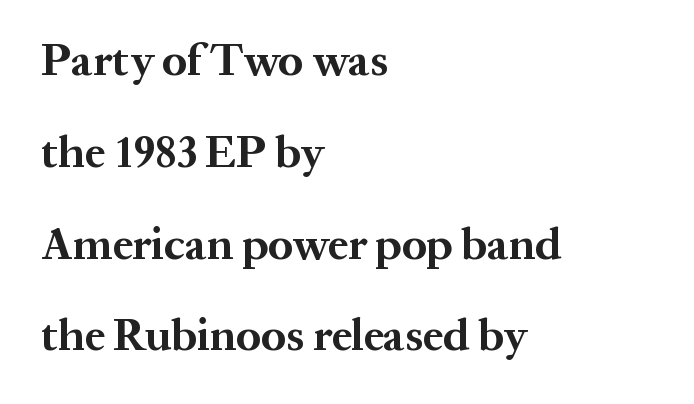
Looks like regular typesetting: each glyph gets only the width it needs. Each new line begins a long way beneath the previous one. Honestly, the letter spacing is just normal — you wouldn't notice it. Typographic density is high because the face is bold.
